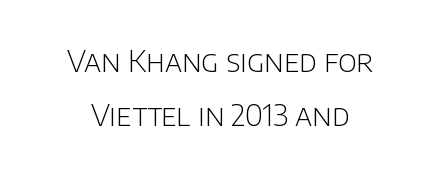
The rendering keeps characters at their native spacing. The gap between lines stays unmarked. Note the varied advance widths — an 'i' is clearly narrower than an 'm'. Tall strokes in this sample are plumb rather than angled. Nothing sits at the stroke ends, so this counts as sans-serif.
